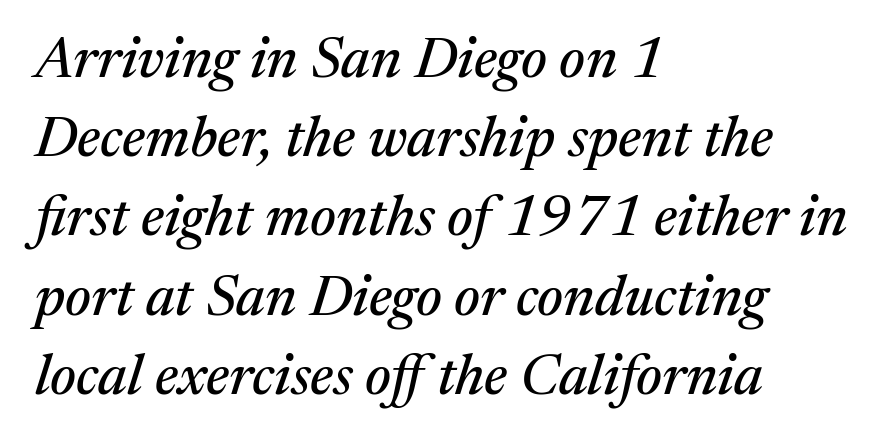
The image shows 57 px serif type, italic (leaning right); set left-aligned, normal line spacing (1.39x), normal letter spacing, not underlined; medium stroke contrast and a medium x-height.
